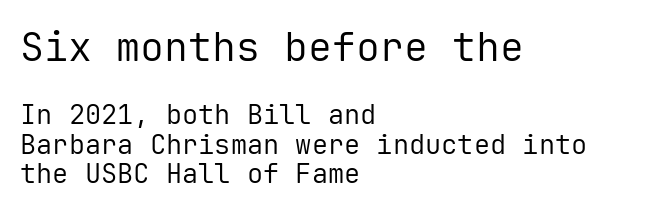
The image shows 40 px regular-weight sans-serif type, upright, monospaced; set left-aligned, tight line spacing (1.1x), normal letter spacing, not underlined; the first (top) block is 1.48x larger; low stroke contrast and a medium x-height.
